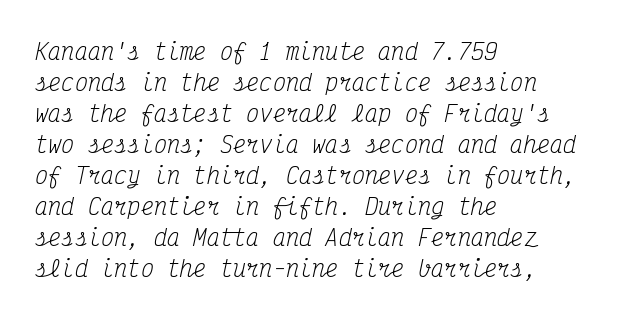
{"italic": "yes", "lean": "right", "slant_degrees": 12, "bold": "no", "underline": "no", "align": "left", "line_spacing": "normal", "line_spacing_ratio": 1.41, "letter_spacing": "normal", "letter_spacing_em": 0.0, "glyph_px": 22}
